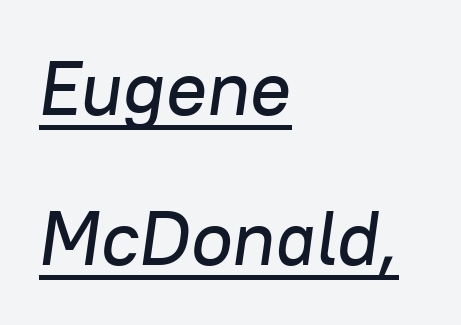
{"italic": "yes", "lean": "right", "slant_degrees": 8, "width": "normal", "stroke_contrast": "low", "x_height": "medium", "monospaced": "no", "underline": "yes", "align": "left", "line_spacing": "loose", "line_spacing_ratio": 1.97, "letter_spacing": "normal", "letter_spacing_em": 0.0, "glyph_px": 76}
